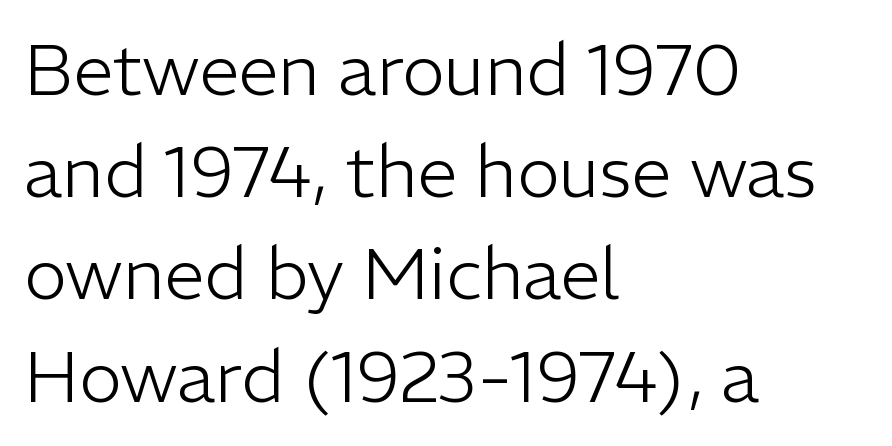
Q: Is the text bold? A: No.
Q: Is the text italic (slanted)? A: No, it is upright.
Q: Is the typeface a serif or a sans-serif typeface? A: Sans-serif.
Q: Is the text underlined? A: No.
Q: How is the paragraph aligned? A: Left-aligned.
Q: Is the spacing between letters normal or unusually wide? A: Normal.
Q: Is the spacing between lines tight, normal or loose? A: Normal.
Q: Width (condensed, normal, or wide)? A: Normal.
Q: Stroke contrast? A: Low.
Q: x-height? A: Medium.
Q: Monospaced? A: No.
